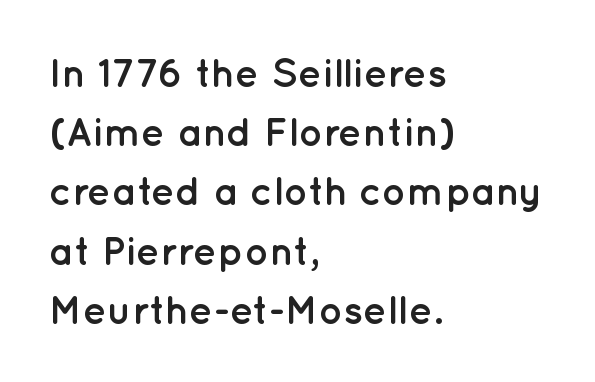
{"serif": "no", "italic": "no", "bold": "yes", "weight": "semibold", "width": "normal", "stroke_contrast": "low", "x_height": "medium", "monospaced": "no", "underline": "no", "align": "left", "line_spacing": "normal", "line_spacing_ratio": 1.48, "letter_spacing": "normal", "letter_spacing_em": 0.0, "glyph_px": 40}
